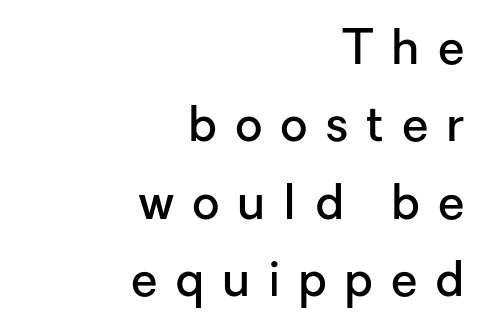
Posture: vertical. Weight check: semibold — heavier than regular, not quite bold. This sample is right-justified, so line beginnings fall wherever the words allow. Think of a printed novel: that variable character pitch is what you see here.
